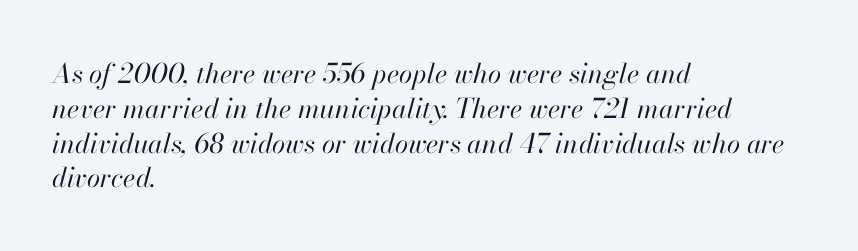
{"italic": "yes", "lean": "right", "slant_degrees": 13, "bold": "no", "underline": "no", "align": "left", "line_spacing": "normal", "line_spacing_ratio": 1.29, "letter_spacing": "normal", "letter_spacing_em": 0.0, "glyph_px": 27}
